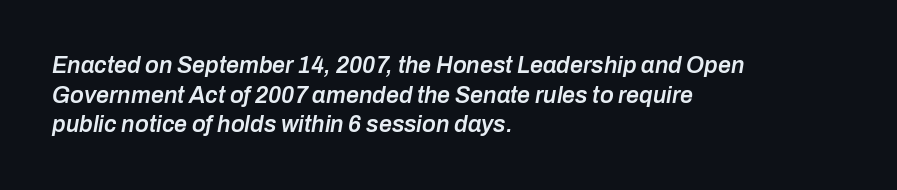
Q: Is the text bold? A: Semi-bold.
Q: Is the text italic (slanted)? A: Yes, it leans right by about 10 degrees.
Q: Is the text underlined? A: No.
Q: How is the paragraph aligned? A: Left-aligned.
Q: Is the spacing between letters normal or unusually wide? A: Normal.
Q: Is the spacing between lines tight, normal or loose? A: Normal.
